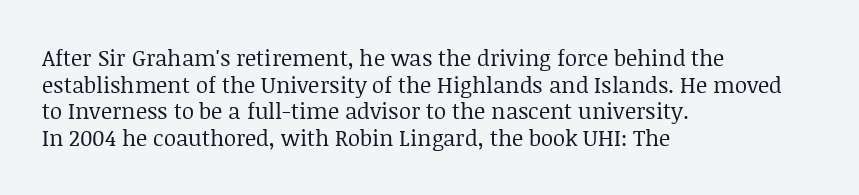
The face used here is rendered with its standard letterfit. The rag falls on the right side of this text block. The typeface has the unassuming heft of standard copy or less. Italic: no, the glyphs are upright roman.
